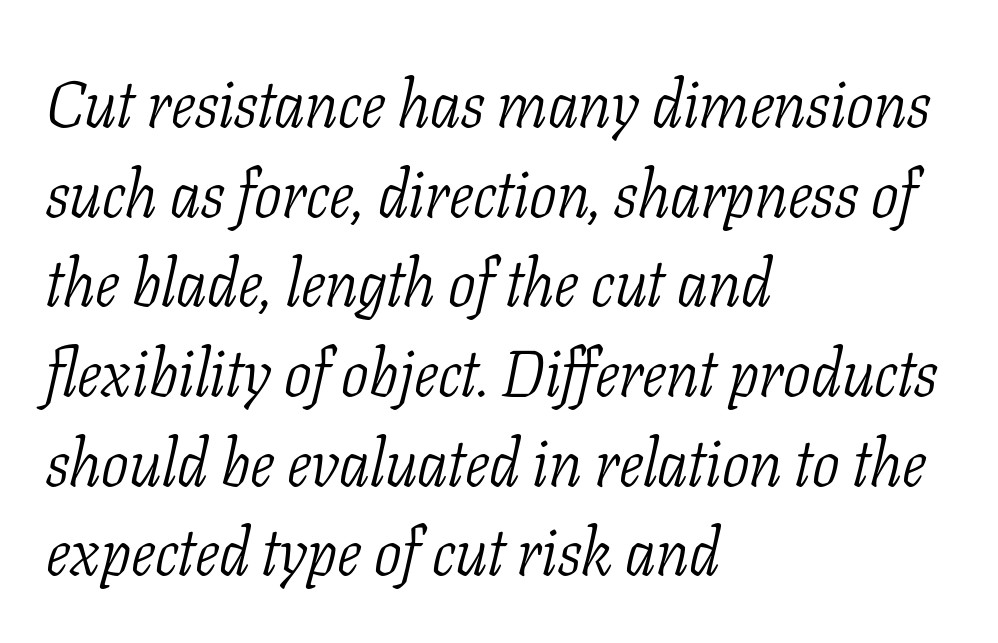
{"serif": "yes", "italic": "yes", "lean": "right", "slant_degrees": 11, "bold": "no", "weight": "light", "width": "condensed", "stroke_contrast": "low", "x_height": "medium", "monospaced": "no", "underline": "no", "align": "left", "line_spacing": "normal", "line_spacing_ratio": 1.38, "letter_spacing": "normal", "letter_spacing_em": 0.0, "glyph_px": 65}
